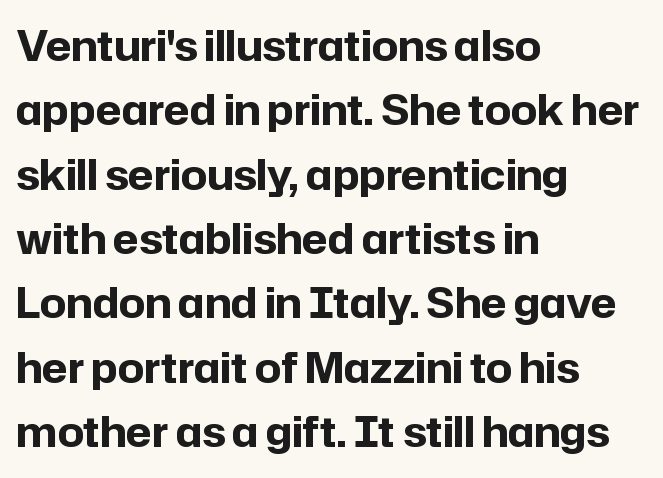
Q: Is the text bold? A: Yes.
Q: Is the text italic (slanted)? A: No, it is upright.
Q: Is the typeface a serif or a sans-serif typeface? A: Sans-serif.
Q: Is the text underlined? A: No.
Q: How is the paragraph aligned? A: Left-aligned.
Q: Is the spacing between letters normal or unusually wide? A: Normal.
Q: Is the spacing between lines tight, normal or loose? A: Normal.
Q: Width (condensed, normal, or wide)? A: Normal.
Q: Stroke contrast? A: Low.
Q: x-height? A: Medium.
Q: Monospaced? A: No.
